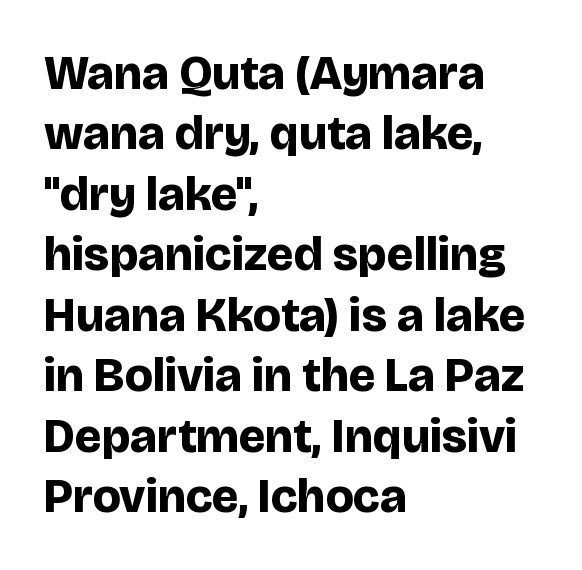
The letters advance in unequal steps, a hallmark of proportional type. No extra tracking has been applied to these lines. Are there feet on the stems? There aren't — it's a sans. The zone under the glyphs is completely vacant. Each new line begins a customary step beneath the previous one.
